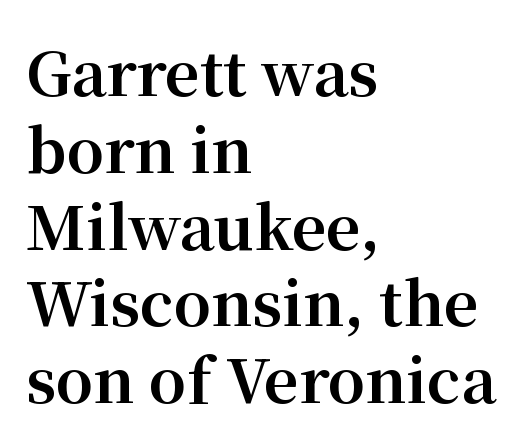
{"serif": "yes", "italic": "no", "bold": "yes", "weight": "bold", "width": "normal", "stroke_contrast": "medium", "x_height": "medium", "monospaced": "no", "underline": "no", "align": "left", "line_spacing": "normal", "line_spacing_ratio": 1.28, "letter_spacing": "normal", "letter_spacing_em": 0.0, "glyph_px": 60}
